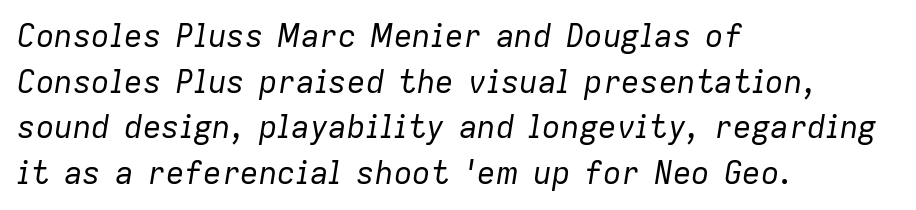
The image shows 31 px regular-weight type, italic (leaning right); set left-aligned, normal line spacing (1.47x), normal letter spacing, not underlined; low stroke contrast and a medium x-height.
